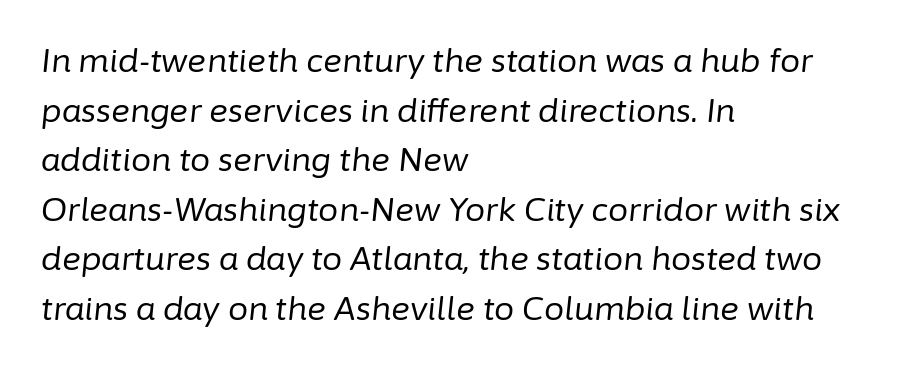
Would a proofreader flag this as italicized? Yes. Does the leading feel generous? No, just average. Is the block centered? No — it sits flush against the left margin. The characters are drawn with everyday or finer stroke widths. The gaps between neighbouring characters are ordinary and unremarkable. Beneath every word, the page is bare.
